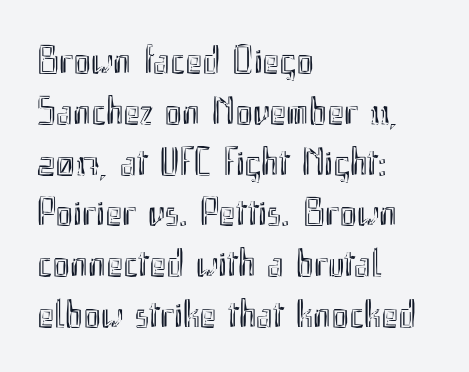
The passage shown is typed in a proportional face where columns would drift. Glance below the letters and you will spot only blank space. Caption: standard tracking, unaltered. The letters stand straight up with perfectly vertical stems. Notice how descenders clear the ascenders below comfortably — that's standard leading.
